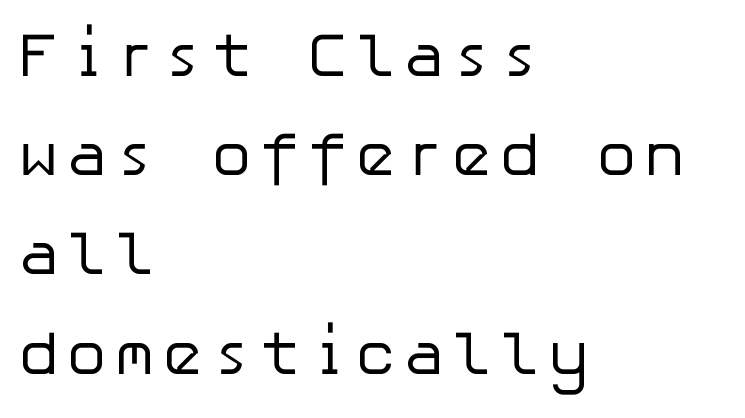
{"serif": "no", "italic": "no", "bold": "no", "weight": "regular", "width": "normal", "stroke_contrast": "low", "x_height": "medium", "underline": "no", "align": "left", "line_spacing": "normal", "line_spacing_ratio": 1.6, "glyph_px": 62}
